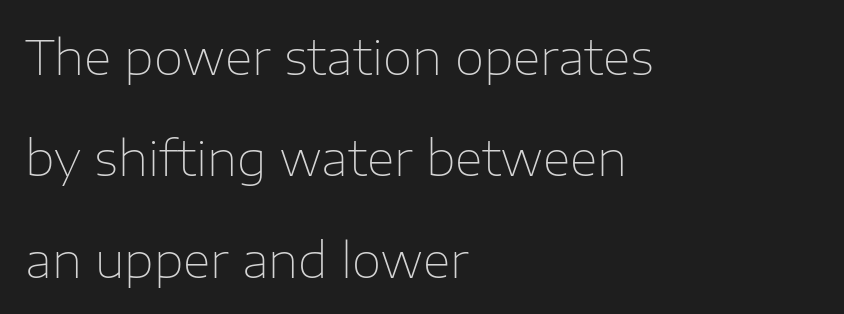
The image shows 48 px thin sans-serif type, upright; set left-aligned, loose line spacing (2.11x), normal letter spacing, not underlined; low stroke contrast and a medium x-height.
